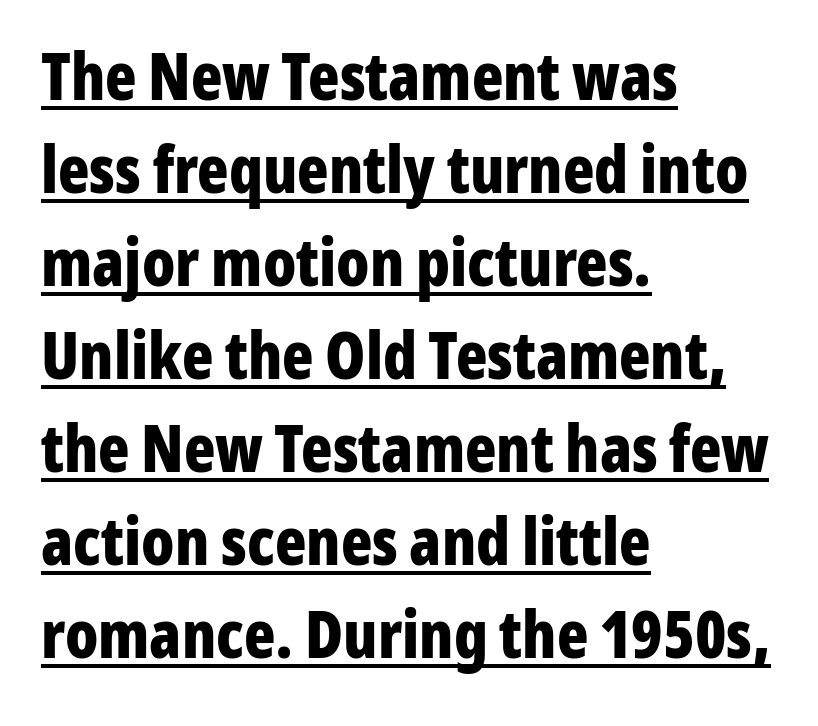
Q: Is the text bold? A: Yes.
Q: Is the text italic (slanted)? A: No, it is upright.
Q: Is the typeface a serif or a sans-serif typeface? A: Sans-serif.
Q: Is the text underlined? A: Yes.
Q: How is the paragraph aligned? A: Left-aligned.
Q: Is the spacing between letters normal or unusually wide? A: Normal.
Q: Is the spacing between lines tight, normal or loose? A: Normal.
Q: Width (condensed, normal, or wide)? A: Condensed.
Q: Stroke contrast? A: Low.
Q: x-height? A: Medium.
Q: Monospaced? A: No.
